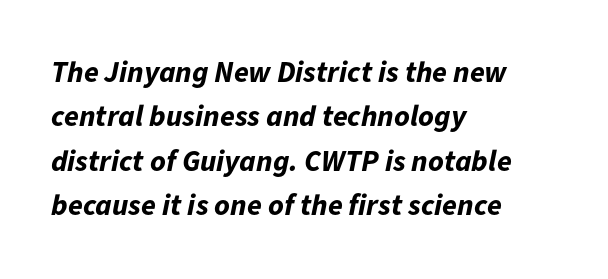
Q: Is the text bold? A: Yes.
Q: Is the text italic (slanted)? A: Yes, it leans right by about 11 degrees.
Q: Is the text underlined? A: No.
Q: How is the paragraph aligned? A: Left-aligned.
Q: Is the spacing between letters normal or unusually wide? A: Normal.
Q: Is the spacing between lines tight, normal or loose? A: Normal.
Q: Width (condensed, normal, or wide)? A: Normal.
Q: Stroke contrast? A: Low.
Q: x-height? A: Medium.
Q: Monospaced? A: No.
